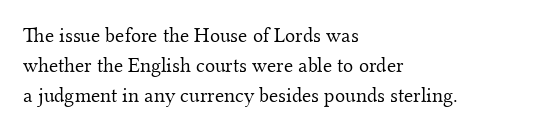
The image shows 21 px text type, upright; set left-aligned, normal line spacing (1.44x), normal letter spacing, not underlined.
